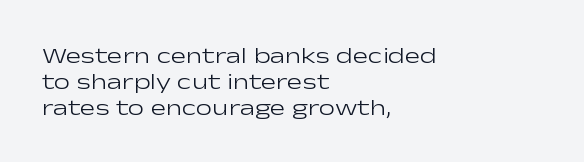
The image shows 23 px text type, upright; set left-aligned, tight line spacing (1.12x), normal letter spacing, not underlined.
